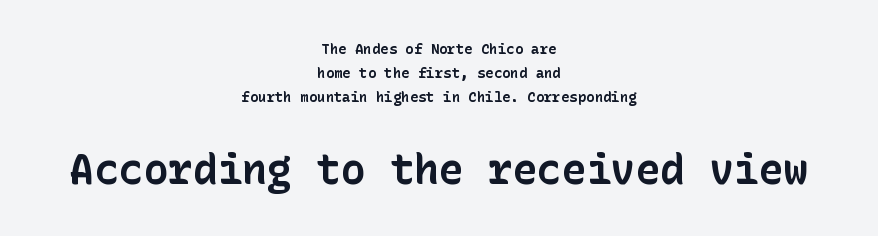
The image shows 41 px bold sans-serif type, upright; set centered, line spacing 1.72x, normal letter spacing, not underlined; the second (bottom) block is 2.93x larger; low stroke contrast and a medium x-height.
